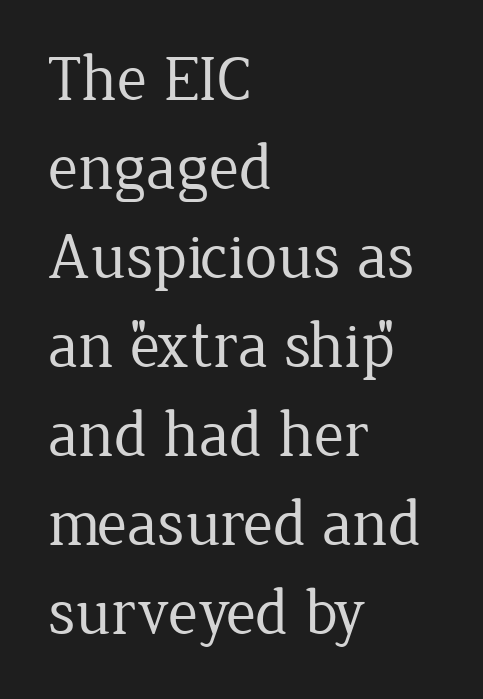
The image shows 65 px regular-weight serif type, upright; set left-aligned, normal line spacing (1.37x), normal letter spacing, not underlined; low stroke contrast and a medium x-height.
